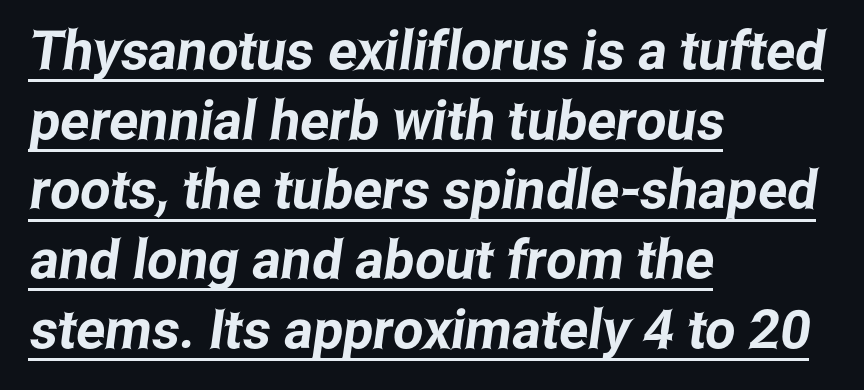
{"serif": "no", "width": "condensed", "stroke_contrast": "low", "x_height": "medium", "monospaced": "no", "underline": "yes", "align": "left", "line_spacing": "normal", "line_spacing_ratio": 1.29, "letter_spacing": "normal", "letter_spacing_em": 0.0, "glyph_px": 54}
